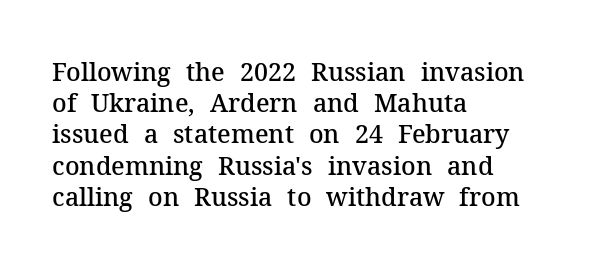
Q: Is the text bold? A: Semi-bold.
Q: Is the text italic (slanted)? A: No, it is upright.
Q: Is the text underlined? A: No.
Q: How is the paragraph aligned? A: Left-aligned.
Q: Is the spacing between letters normal or unusually wide? A: Normal.
Q: Is the spacing between lines tight, normal or loose? A: Normal.
